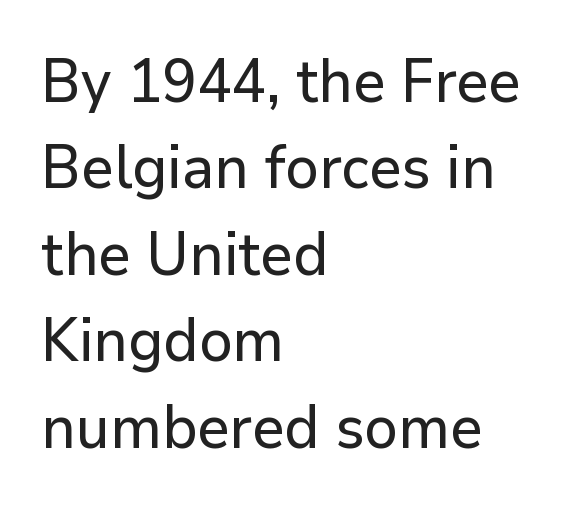
The image shows 60 px sans-serif type, upright; set left-aligned, normal line spacing (1.44x), normal letter spacing, not underlined; low stroke contrast and a medium x-height.
